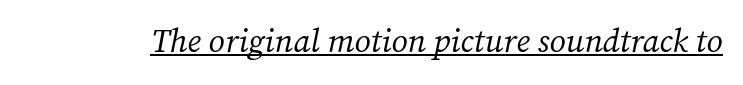
No chunkiness to these letters — they're not bold. The string is rendered with underlining switched on. The whole block is typeset with a tilt. Observe the ordinary spacing: letters are neighbours, not strangers. You could not count columns in this text — the font is proportionally spaced. Serifs: yes, visible at the terminals of the letterforms.
